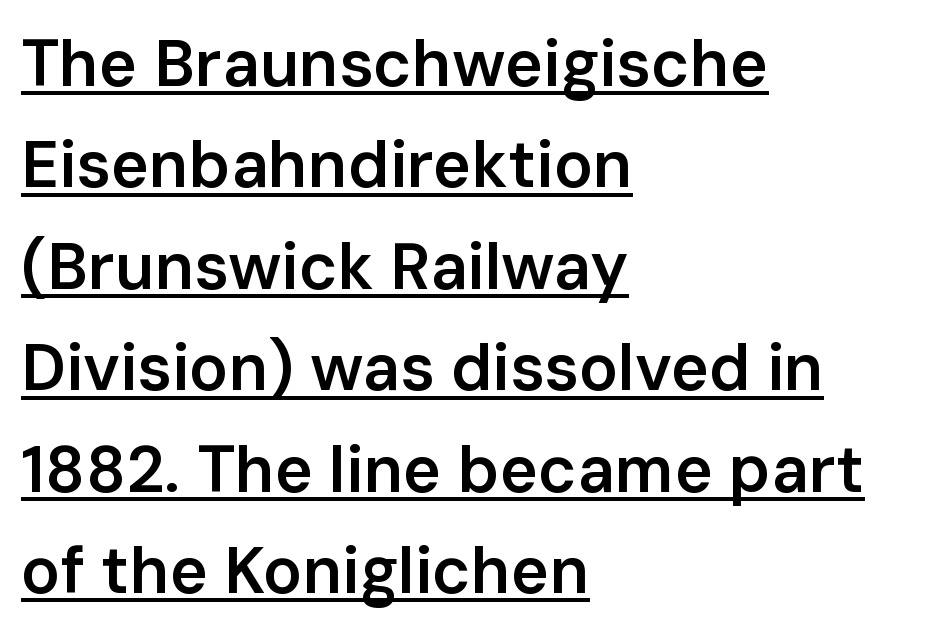
The image shows 65 px semibold sans-serif type, upright; set left-aligned, normal line spacing (1.56x), normal letter spacing, underlined; low stroke contrast and a medium x-height.
